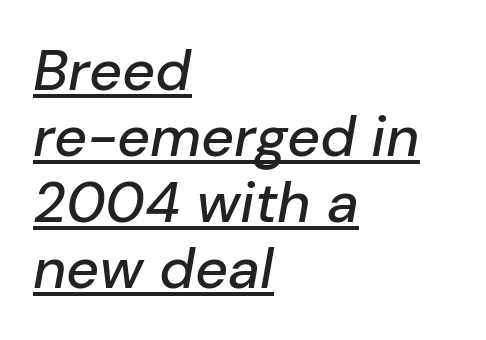
{"italic": "yes", "lean": "right", "slant_degrees": 10, "width": "normal", "stroke_contrast": "low", "x_height": "medium", "monospaced": "no", "underline": "yes", "align": "left", "line_spacing_ratio": 1.16, "letter_spacing": "normal", "letter_spacing_em": 0.0, "glyph_px": 57}
